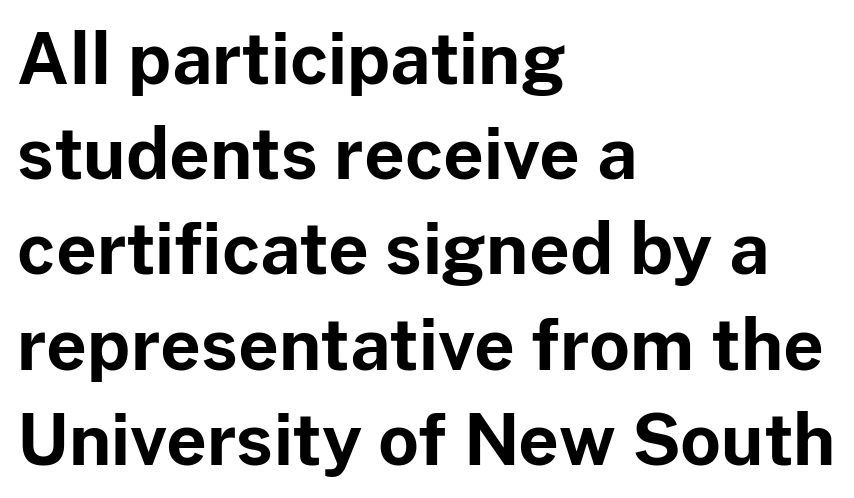
{"serif": "no", "italic": "no", "bold": "yes", "weight": "bold", "width": "normal", "stroke_contrast": "low", "x_height": "medium", "monospaced": "no", "underline": "no", "align": "left", "line_spacing": "normal", "line_spacing_ratio": 1.36, "letter_spacing": "normal", "letter_spacing_em": 0.0, "glyph_px": 70}
